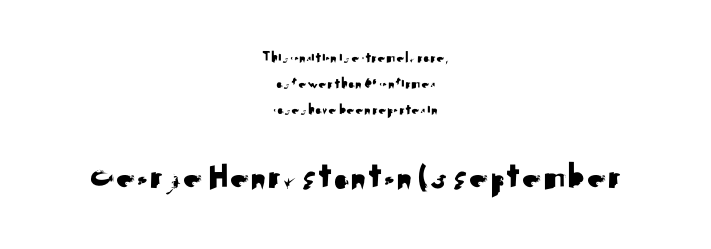
Larger block? The one below; the one above is distinctly smaller. This is sans-serif lettering, the kind often seen on screens and signage. The axis of the letterforms is exactly vertical. This sample has the flowing, uneven cadence of proportional lettering. Compared with a flush-left layout, this one balances lines on the center instead. No word sits above an underline.
